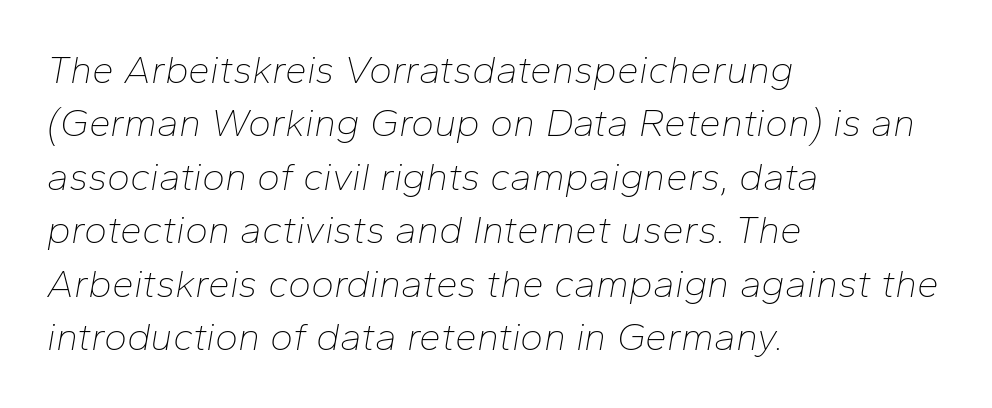
These lines are set flush left with a ragged right edge. Stroke mass is kept to a normal reading level or below. Compared with ordinary roman type, these characters are visibly tilted. Each row of text sits above clean, open space. Think of a printed novel: that variable character pitch is what you see here.
